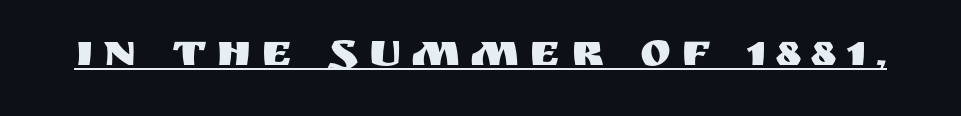
A typesetter would call this proportional, since set widths differ per character. This sample carries an underscore along the baseline area. The axis of the letterforms is exactly vertical. I'd call this a sans setting — the letters go barefoot. There is plenty of visible air inserted between adjacent glyphs.
